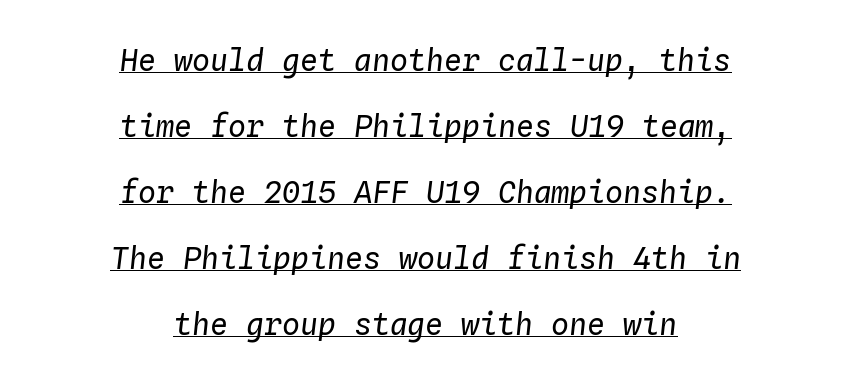
Q: Is the text bold? A: No.
Q: Is the text italic (slanted)? A: Yes, it leans right by about 4 degrees.
Q: Is the text underlined? A: Yes.
Q: How is the paragraph aligned? A: Centered.
Q: Is the spacing between letters normal or unusually wide? A: Normal.
Q: Is the spacing between lines tight, normal or loose? A: Loose.
Q: Width (condensed, normal, or wide)? A: Normal.
Q: Stroke contrast? A: Low.
Q: x-height? A: Medium.
Q: Monospaced? A: Yes.
